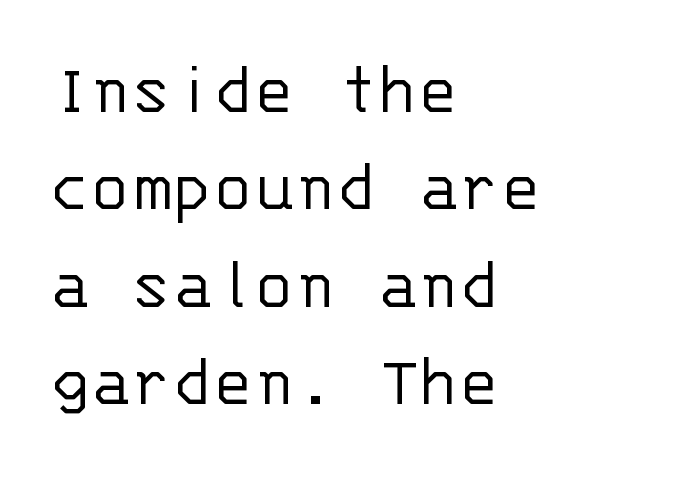
The image shows 76 px light sans-serif type, upright, monospaced; set left-aligned, normal line spacing (1.28x), normal letter spacing, not underlined; low stroke contrast and a large x-height.
